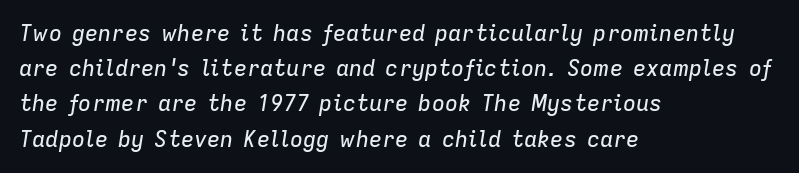
No word sits above an underline. Visually the block forms a straight wall on the left and a jagged coastline on the right. The rendering keeps characters at their native spacing. The typography opts for an oblique posture over an upright one.
